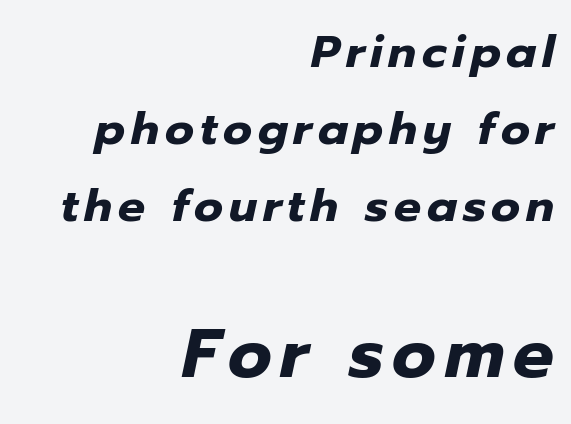
{"italic": "yes", "lean": "right", "slant_degrees": 12, "bold": "yes", "weight": "heavy", "width": "normal", "stroke_contrast": "low", "x_height": "medium", "monospaced": "no", "underline": "no", "align": "right", "line_spacing_ratio": 1.71, "larger_block": "second", "size_ratio": 1.51, "glyph_px": 68}
